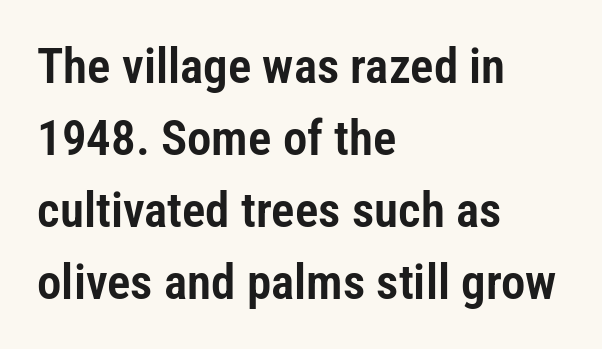
{"serif": "no", "italic": "no", "width": "condensed", "stroke_contrast": "low", "x_height": "medium", "monospaced": "no", "underline": "no", "align": "left", "line_spacing": "normal", "line_spacing_ratio": 1.47, "letter_spacing": "normal", "letter_spacing_em": 0.0, "glyph_px": 49}
